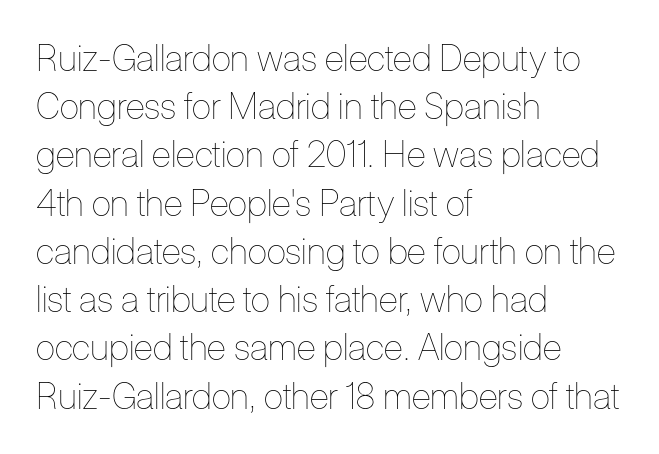
The image shows 36 px thin, condensed type, upright; set left-aligned, normal line spacing (1.34x), normal letter spacing, not underlined; low stroke contrast and a medium x-height.
